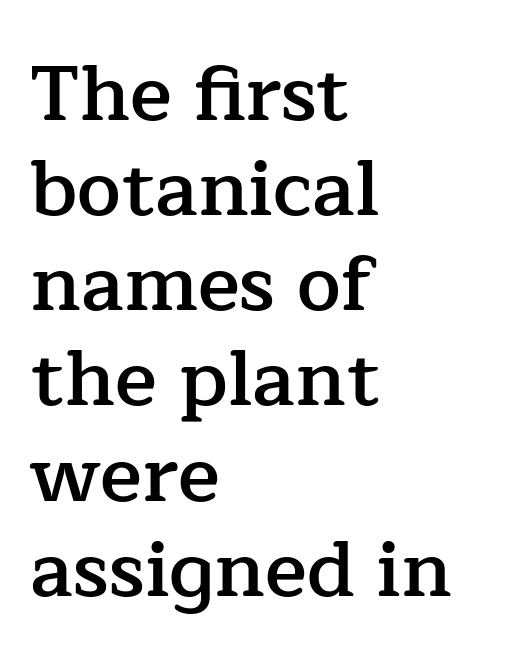
Q: Is the text bold? A: Semi-bold.
Q: Is the text italic (slanted)? A: No, it is upright.
Q: Is the typeface a serif or a sans-serif typeface? A: Serif.
Q: Is the text underlined? A: No.
Q: How is the paragraph aligned? A: Left-aligned.
Q: Is the spacing between letters normal or unusually wide? A: Normal.
Q: Width (condensed, normal, or wide)? A: Normal.
Q: Stroke contrast? A: Low.
Q: x-height? A: Medium.
Q: Monospaced? A: No.
